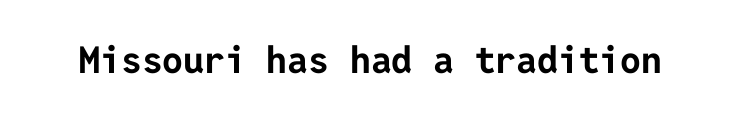
The letters stand upright; this is a roman face. Check where the strokes stop: nothing finishes them off — pure sans. Bold? Absolutely — the strokes are thick and heavy. Decoration check: the copy has no underline.
